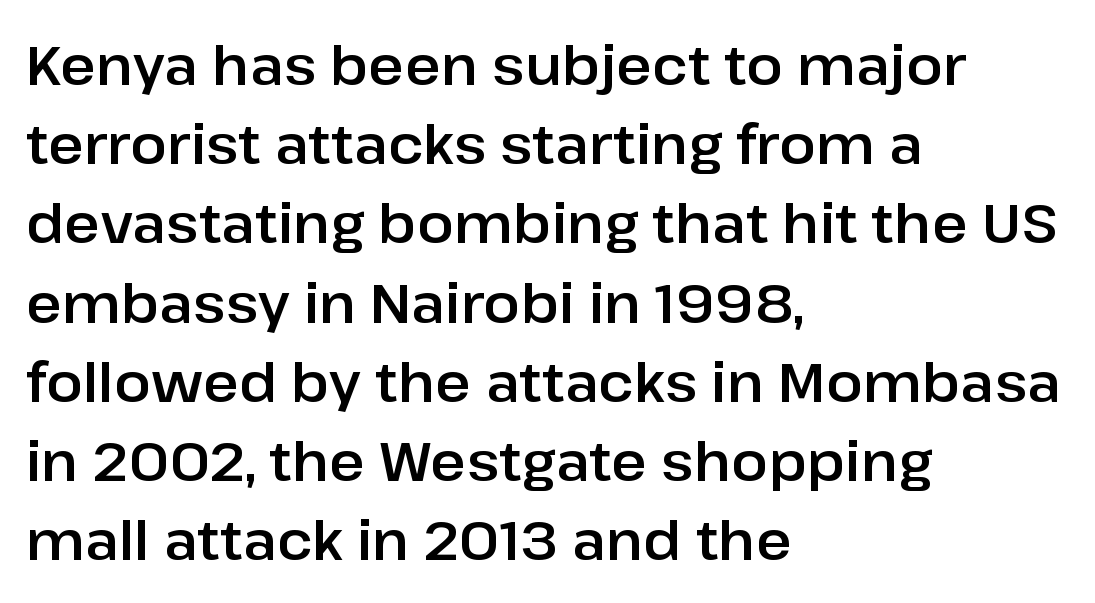
You could not count columns in this text — the font is proportionally spaced. A roman cut, with each character standing at attention. To sum up the face: it is a sans, with no serifs. The strip under each line holds only bare page. Students, observe: this is what conventionally led text looks like.
